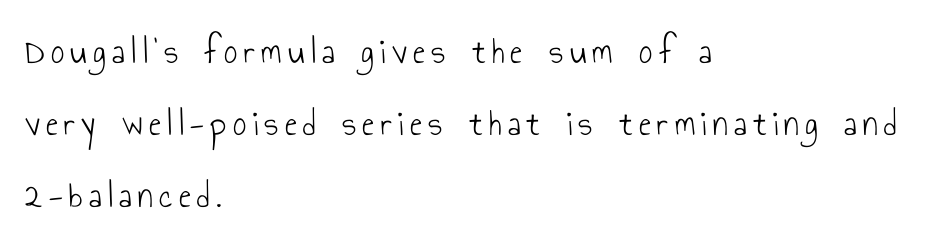
{"serif": "no", "italic": "no", "bold": "no", "weight": "light", "width": "condensed", "stroke_contrast": "low", "x_height": "small", "monospaced": "no", "underline": "no", "align": "left", "line_spacing": "loose", "line_spacing_ratio": 1.94, "glyph_px": 37}
